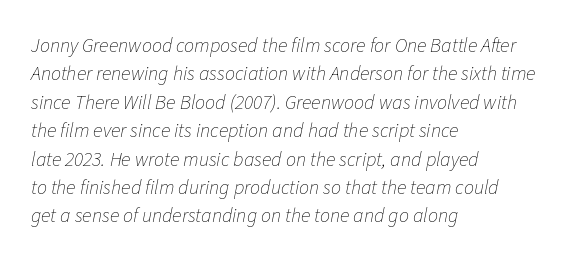
The image shows 20 px text type, italic (leaning right); set left-aligned, normal line spacing (1.42x), normal letter spacing, not underlined.
